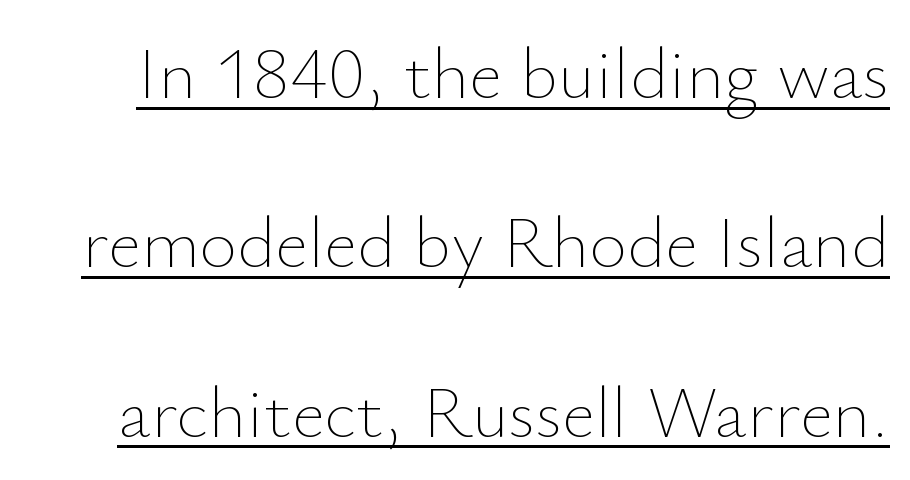
The image shows 73 px thin type, upright; set loose line spacing (2.32x), normal letter spacing, underlined; low stroke contrast and a small x-height.
